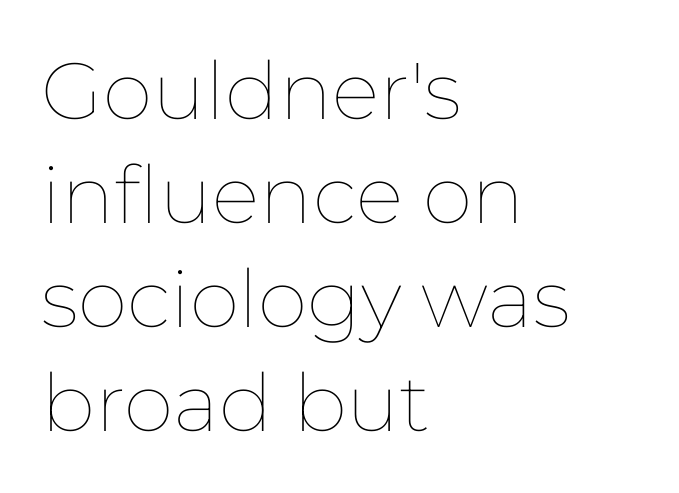
Q: Is the text bold? A: No.
Q: Is the text italic (slanted)? A: No, it is upright.
Q: Is the text underlined? A: No.
Q: How is the paragraph aligned? A: Left-aligned.
Q: Is the spacing between letters normal or unusually wide? A: Normal.
Q: Is the spacing between lines tight, normal or loose? A: Normal.
Q: Width (condensed, normal, or wide)? A: Normal.
Q: Stroke contrast? A: Low.
Q: x-height? A: Medium.
Q: Monospaced? A: No.
